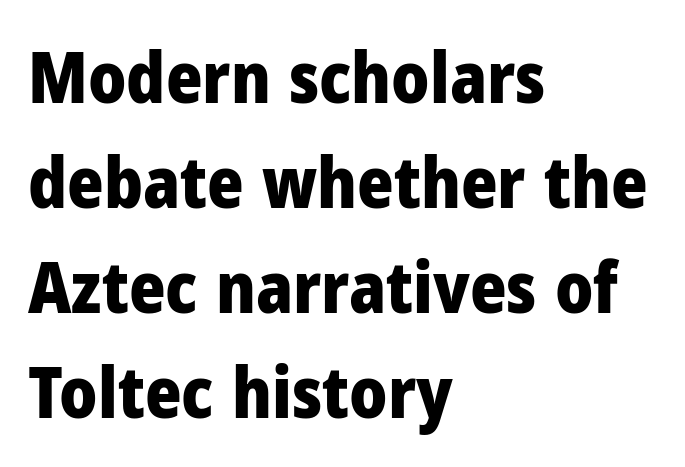
{"serif": "no", "italic": "no", "bold": "yes", "weight": "heavy", "width": "normal", "stroke_contrast": "low", "x_height": "medium", "monospaced": "no", "underline": "no", "align": "left", "line_spacing": "normal", "line_spacing_ratio": 1.5, "letter_spacing": "normal", "letter_spacing_em": 0.0, "glyph_px": 70}
